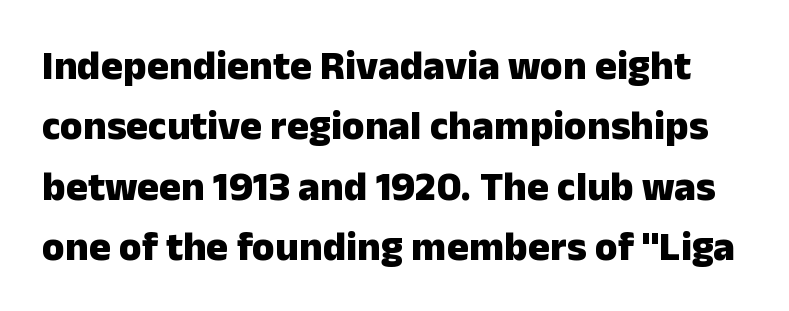
Font category for this specimen: sans-serif. Is the letter spacing exaggerated? No — it looks like the ordinary default. No italicization has been applied; the sample stays upright. Each new line begins a customary step beneath the previous one. Clear beneath every line of the passage.
